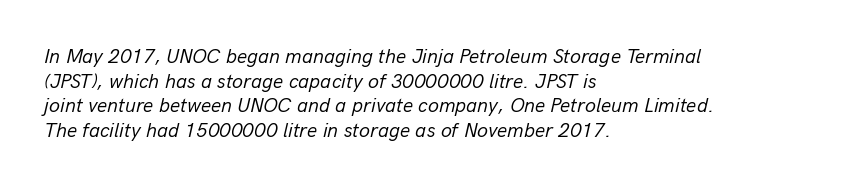
Descenders are the only things crossing below the line. The weight would be labelled regular, book, light, or lighter still. In terms of letterspacing, this is plain default setting. The rendering anchors every line to the left-hand side.
